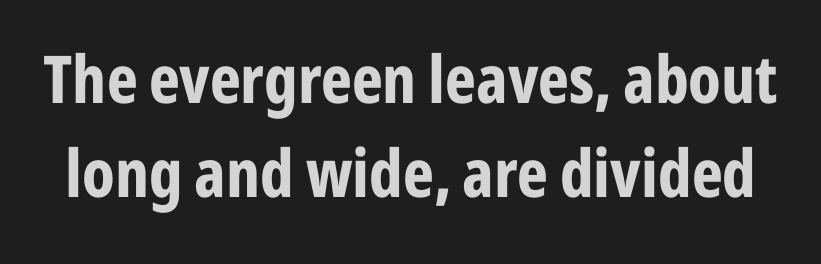
The image shows 66 px bold, condensed sans-serif type, upright; set normal line spacing (1.42x), normal letter spacing, not underlined; low stroke contrast and a medium x-height.
